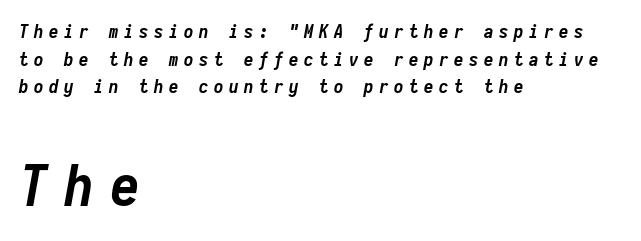
The strokes are fattened all the way to bold. Display-style spreading of the glyphs; the letterfit is very open. Alignment: flush left. You can tell it's italic because the verticals aren't actually vertical.
